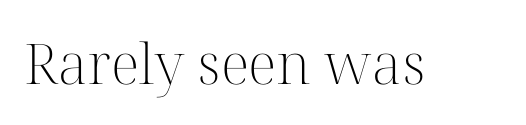
The image shows 56 px light serif type, upright; set normal letter spacing, not underlined; high stroke contrast and a medium x-height.
